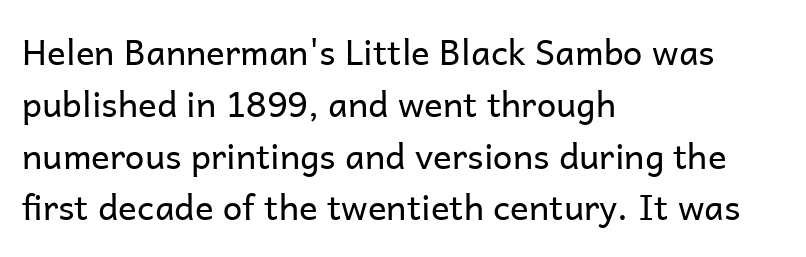
Type without underlining. Think of a printed novel: that variable character pitch is what you see here. Nope, not italic — everything's standing straight. The rendering anchors every line to the left-hand side. The font family rendered here belongs to the sans-serif group. The passage shown stacks its lines at a standard gap.
